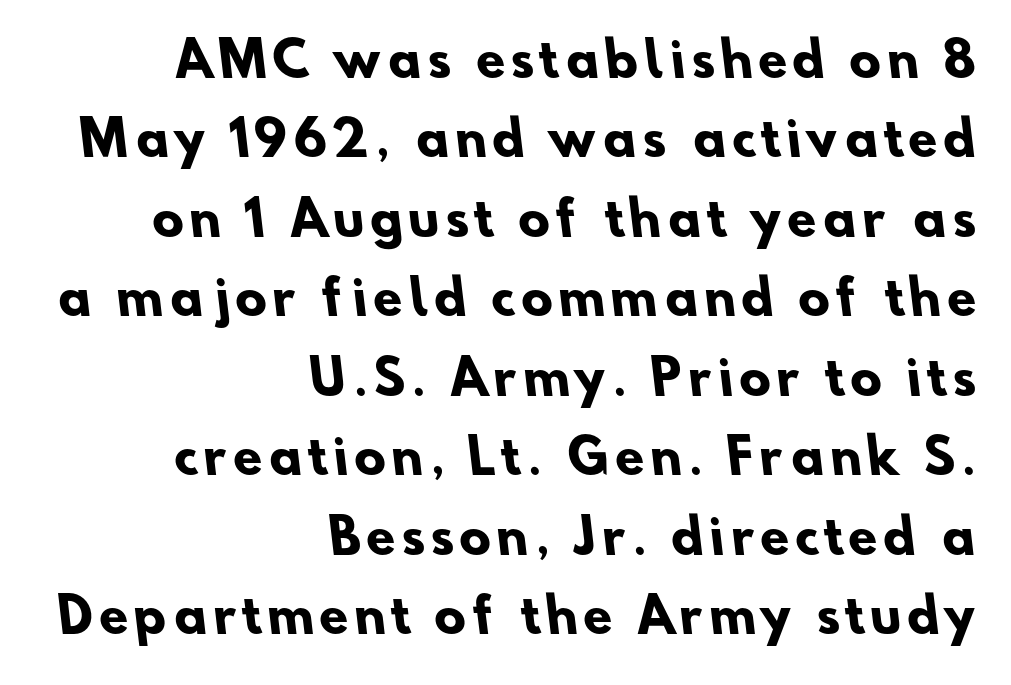
All the whitespace from short lines collects on the left. Regarding leading, the lines here are spaced in the standard way. The passage shown is not underscored anywhere. The letters advance in unequal steps, a hallmark of proportional type. Are there feet on the stems? There aren't — it's a sans. This is heavy type, rendered in bold.
